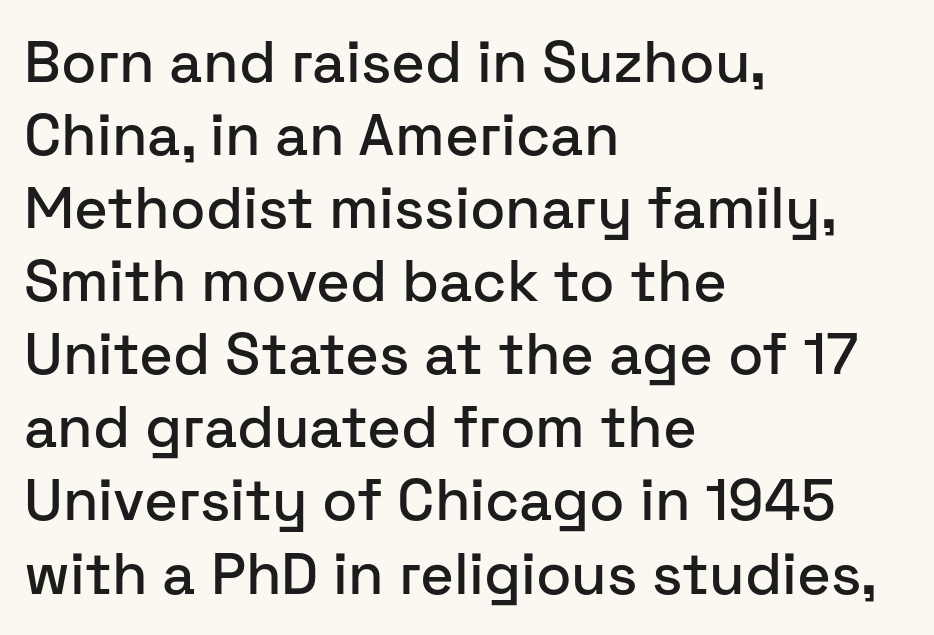
The glyphs are unaccompanied by any horizontal stroke below them. The rendering uses natural spacing where letterforms have individual widths. In terms of letterform style, serifs are entirely absent. Tall strokes in this sample are plumb rather than angled. You could call the tracking neutral — neither tight nor loose. Compared with typical paragraphs, the rows here are spaced about the same.
